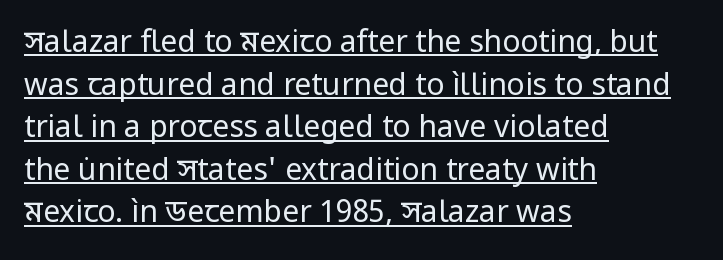
Typographically, this falls in the sans-serif category. Each new line begins a customary step beneath the previous one. The lettering is marked with a stroke running underneath it. Notice how the passage keeps a crisp vertical edge on the left only.
